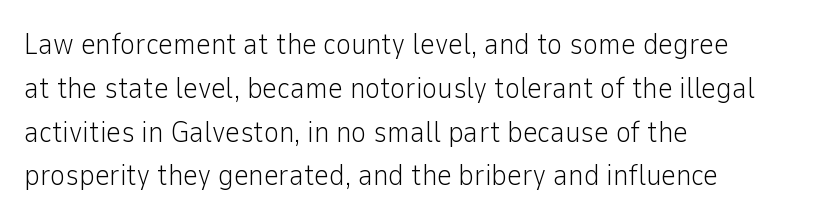
These glyphs show unthickened strokes, regular width or finer. The setting favours the left margin, as ordinary paragraphs usually do. These lines keep a tight, regular rhythm from letter to letter. The vertical gap from one line to the next is medium. Anything drawn beneath the words? Only blank space. The glyphs in this specimen are sans serif.
